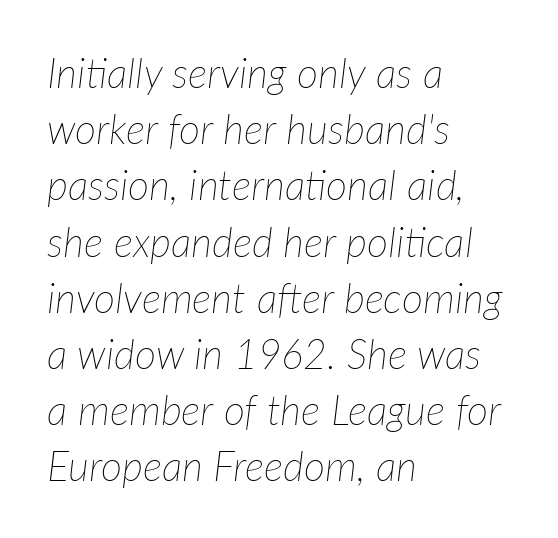
{"italic": "yes", "lean": "right", "slant_degrees": 7, "bold": "no", "weight": "thin", "width": "normal", "stroke_contrast": "low", "x_height": "medium", "monospaced": "no", "underline": "no", "align": "left", "line_spacing": "normal", "line_spacing_ratio": 1.37, "letter_spacing": "normal", "letter_spacing_em": 0.0, "glyph_px": 41}
